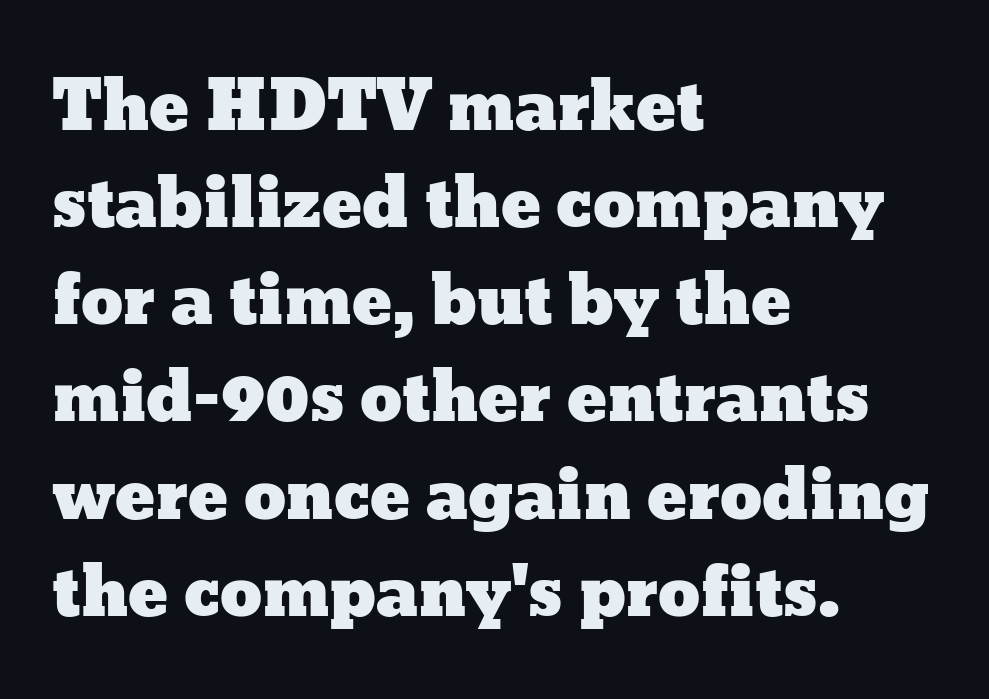
Q: Is the text italic (slanted)? A: No, it is upright.
Q: Is the text underlined? A: No.
Q: How is the paragraph aligned? A: Left-aligned.
Q: Is the spacing between letters normal or unusually wide? A: Normal.
Q: Is the spacing between lines tight, normal or loose? A: Normal.
Q: Width (condensed, normal, or wide)? A: Wide.
Q: Stroke contrast? A: Low.
Q: x-height? A: Medium.
Q: Monospaced? A: No.
